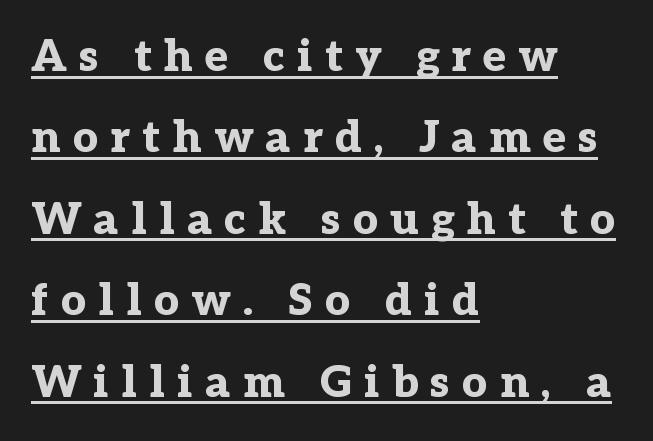
Q: Is the text bold? A: Yes.
Q: Is the text italic (slanted)? A: No, it is upright.
Q: Is the typeface a serif or a sans-serif typeface? A: Serif.
Q: Is the text underlined? A: Yes.
Q: How is the paragraph aligned? A: Left-aligned.
Q: Is the spacing between letters normal or unusually wide? A: Unusually wide.
Q: Width (condensed, normal, or wide)? A: Normal.
Q: Stroke contrast? A: Low.
Q: x-height? A: Medium.
Q: Monospaced? A: No.
